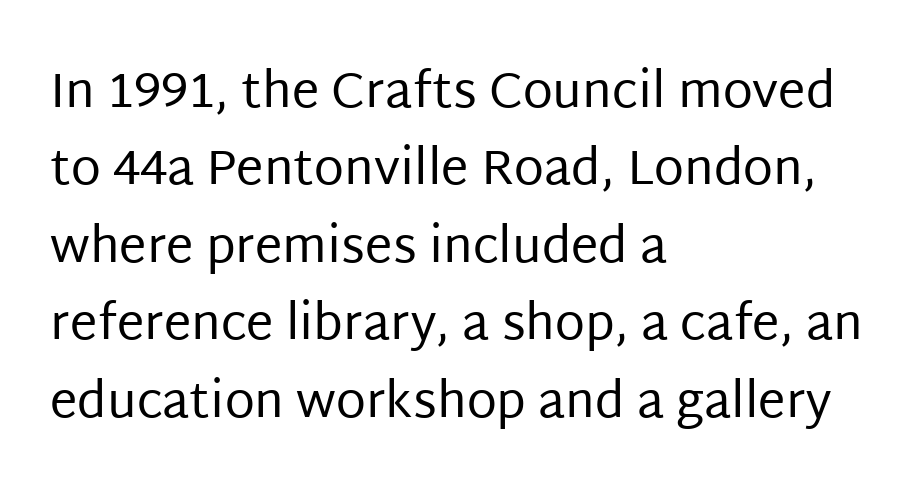
Is the letter spacing exaggerated? No — it looks like the ordinary default. Vertical spacing — default. Short and long lines alike share a common starting point at left. Compared with a typical body face, this is equally light or lighter still.
